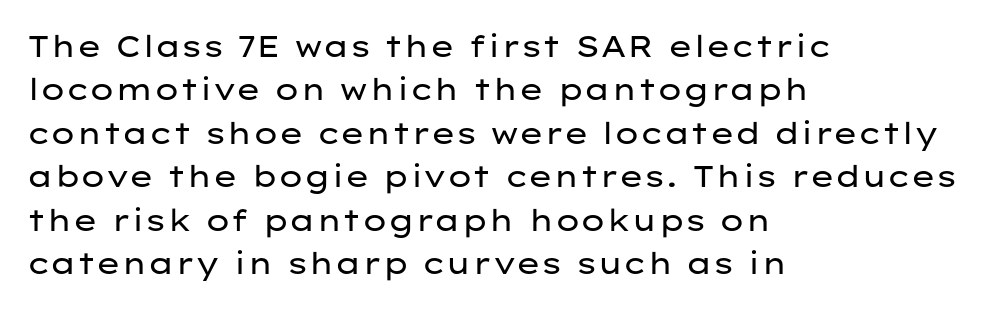
Q: Is the text bold? A: No.
Q: Is the text italic (slanted)? A: No, it is upright.
Q: Is the typeface a serif or a sans-serif typeface? A: Sans-serif.
Q: Is the text underlined? A: No.
Q: How is the paragraph aligned? A: Left-aligned.
Q: Is the spacing between letters normal or unusually wide? A: Normal.
Q: Is the spacing between lines tight, normal or loose? A: Normal.
Q: Width (condensed, normal, or wide)? A: Wide.
Q: Stroke contrast? A: Low.
Q: x-height? A: Medium.
Q: Monospaced? A: No.
